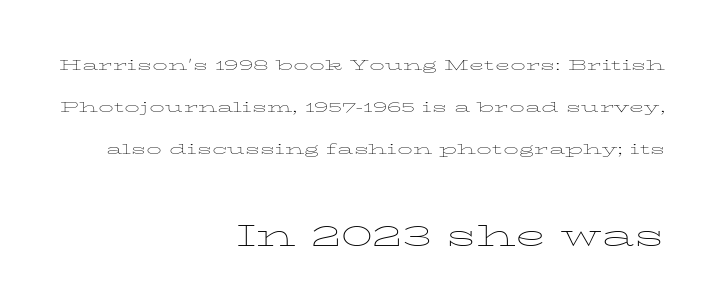
When letters stand straight like this, we call the style roman or upright. Compare the two chunks: the lower has the greater cap height. Each stroke keeps to a modest, everyday thickness or less. No extra tracking has been applied to these lines.
